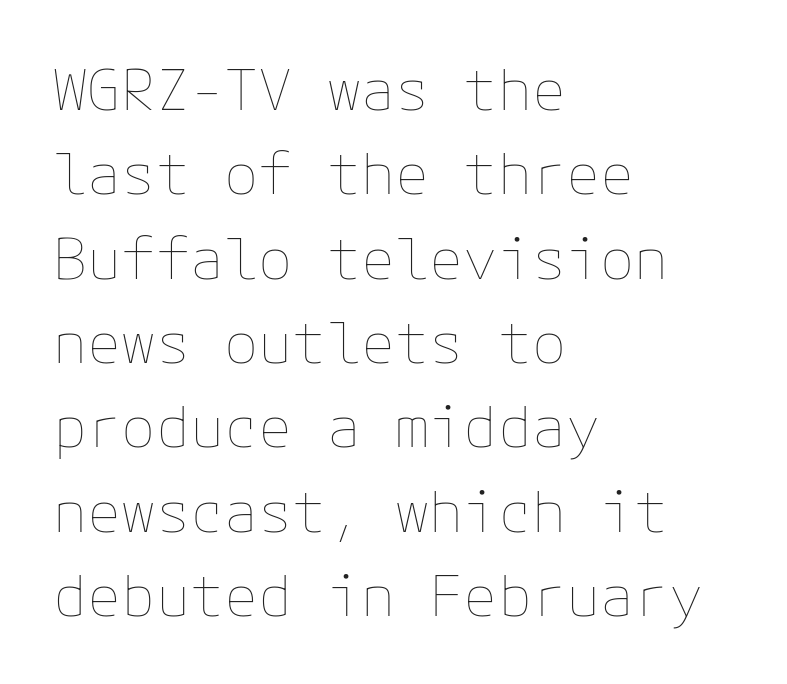
Q: Is the text bold? A: No.
Q: Is the text italic (slanted)? A: No, it is upright.
Q: Is the text underlined? A: No.
Q: How is the paragraph aligned? A: Left-aligned.
Q: Is the spacing between letters normal or unusually wide? A: Normal.
Q: Is the spacing between lines tight, normal or loose? A: Normal.
Q: Width (condensed, normal, or wide)? A: Normal.
Q: Stroke contrast? A: Low.
Q: x-height? A: Medium.
